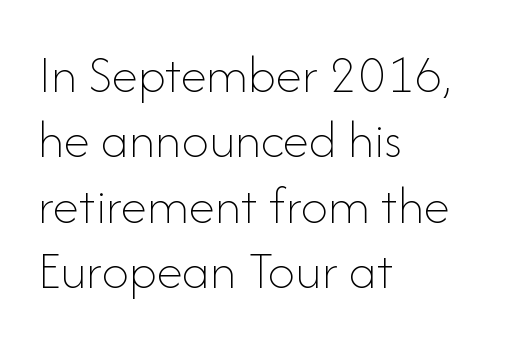
{"italic": "no", "bold": "no", "weight": "thin", "width": "normal", "stroke_contrast": "low", "x_height": "small", "monospaced": "no", "underline": "no", "align": "left", "line_spacing_ratio": 1.21, "letter_spacing": "normal", "letter_spacing_em": 0.0, "glyph_px": 54}
